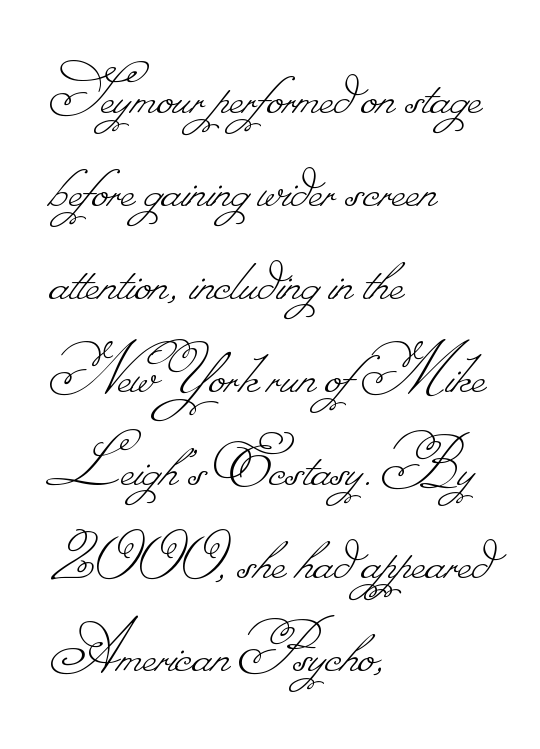
Q: Is the text bold? A: No.
Q: Is the text underlined? A: No.
Q: How is the paragraph aligned? A: Left-aligned.
Q: Is the spacing between letters normal or unusually wide? A: Normal.
Q: Width (condensed, normal, or wide)? A: Normal.
Q: Stroke contrast? A: Low.
Q: Monospaced? A: No.
